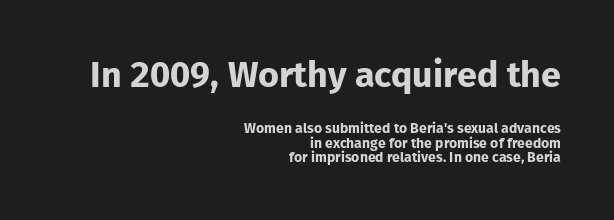
The image shows 36 px bold sans-serif type, upright; set right-aligned, tight line spacing (1.04x), normal letter spacing, not underlined; the first (top) block is 2.57x larger; low stroke contrast and a medium x-height.
